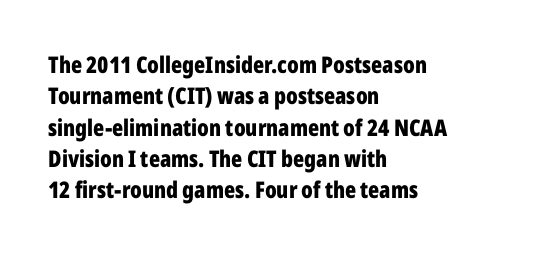
If you drew a line through each stem, it would be perfectly vertical. The face used here has the dense, thick strokes of a bold. All the whitespace from short lines collects on the right. Observe the ordinary spacing: letters are neighbours, not strangers. Rule under the text: the space is simply empty.
